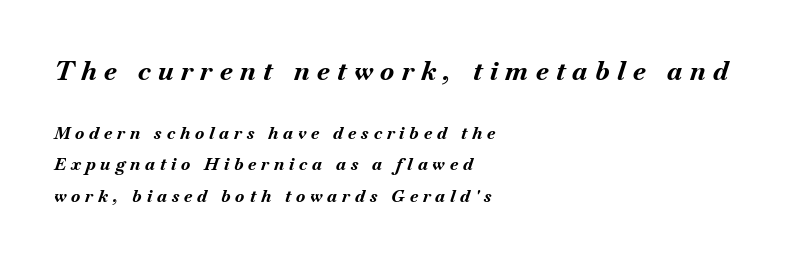
The image shows 26 px bold type, italic (leaning right); set left-aligned, line spacing 1.83x, unusually wide letter spacing (+0.29 em), not underlined; the first (top) block is 1.53x larger.
